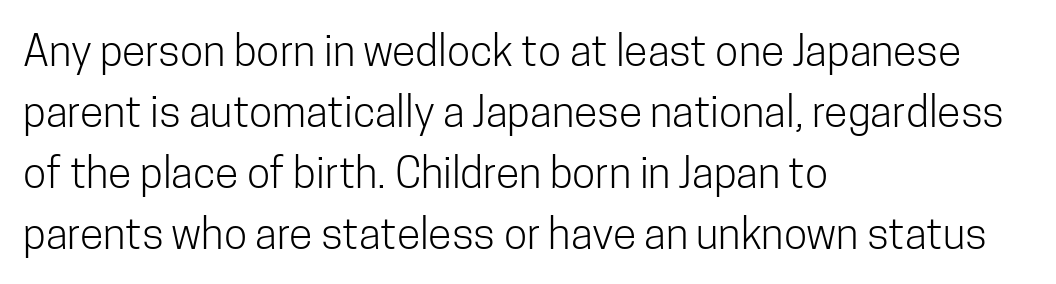
Q: Is the text bold? A: No.
Q: Is the text italic (slanted)? A: No, it is upright.
Q: Is the typeface a serif or a sans-serif typeface? A: Sans-serif.
Q: Is the text underlined? A: No.
Q: How is the paragraph aligned? A: Left-aligned.
Q: Is the spacing between letters normal or unusually wide? A: Normal.
Q: Is the spacing between lines tight, normal or loose? A: Normal.
Q: Width (condensed, normal, or wide)? A: Condensed.
Q: Stroke contrast? A: Low.
Q: x-height? A: Medium.
Q: Monospaced? A: No.
